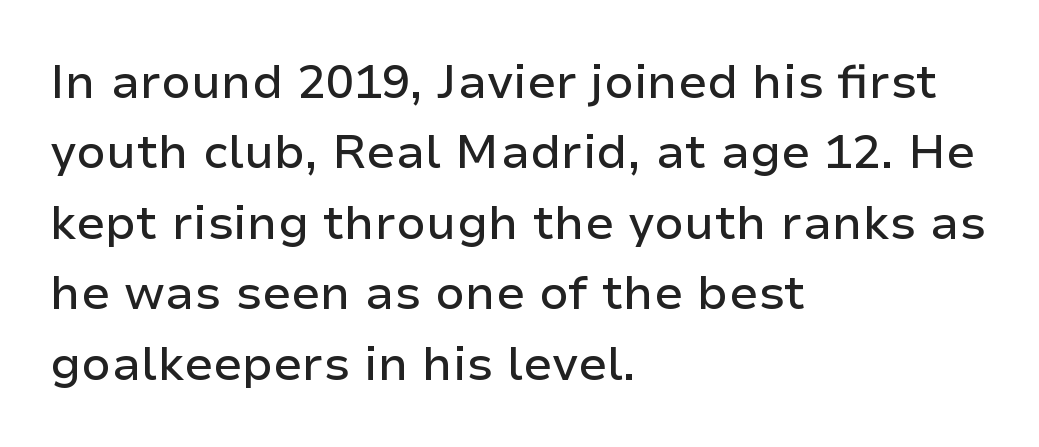
{"serif": "no", "italic": "no", "width": "normal", "stroke_contrast": "low", "x_height": "medium", "monospaced": "no", "underline": "no", "align": "left", "line_spacing": "normal", "line_spacing_ratio": 1.5, "letter_spacing": "normal", "letter_spacing_em": 0.0, "glyph_px": 47}
